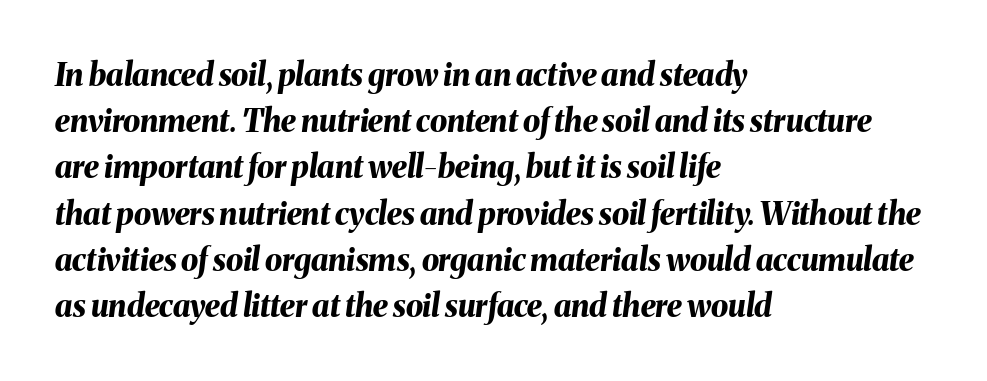
The image shows 31 px bold type, italic (leaning right); set left-aligned, normal line spacing (1.49x), normal letter spacing, not underlined; medium stroke contrast and a medium x-height.
